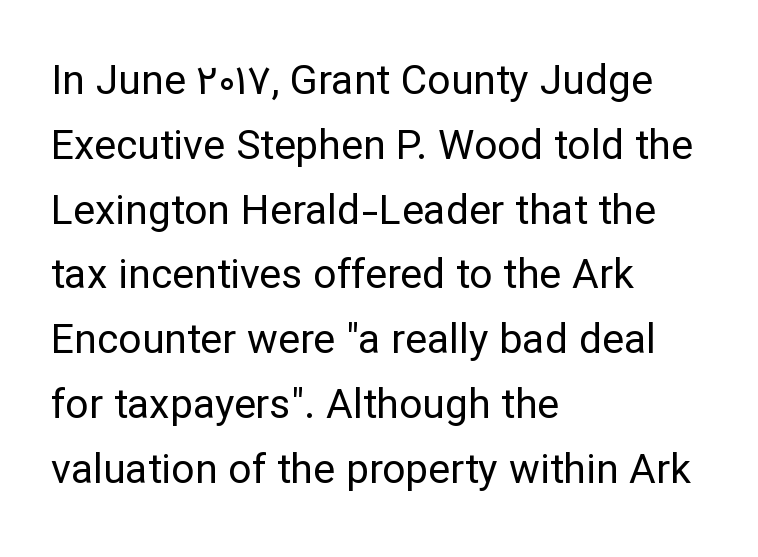
{"serif": "no", "italic": "no", "bold": "no", "weight": "regular", "width": "normal", "stroke_contrast": "low", "x_height": "medium", "monospaced": "no", "underline": "no", "align": "left", "line_spacing": "normal", "line_spacing_ratio": 1.58, "letter_spacing": "normal", "letter_spacing_em": 0.0, "glyph_px": 41}
